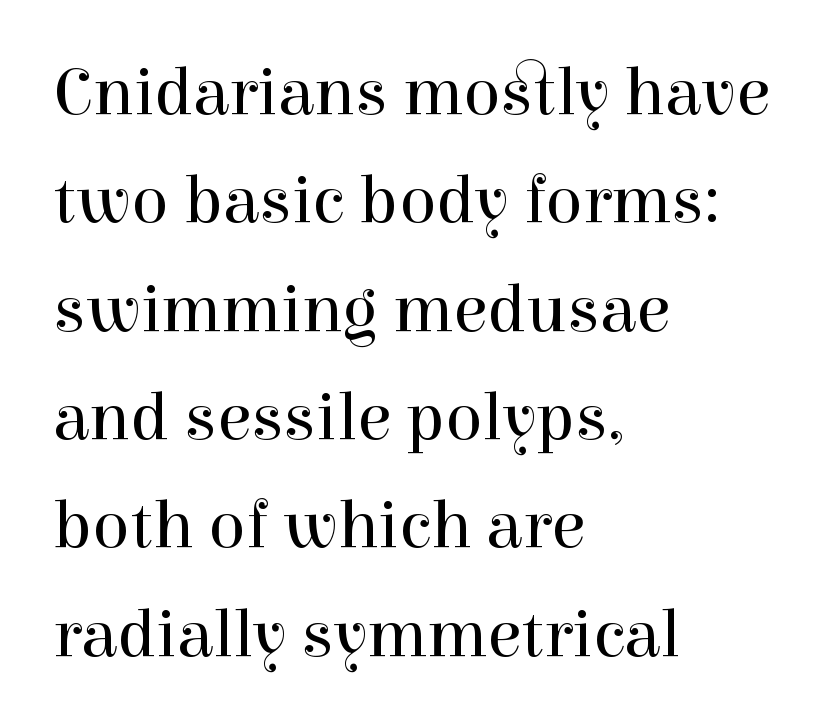
The image shows 69 px regular-weight serif type, upright; set left-aligned, normal line spacing (1.57x), normal letter spacing, not underlined; high stroke contrast and a medium x-height.
